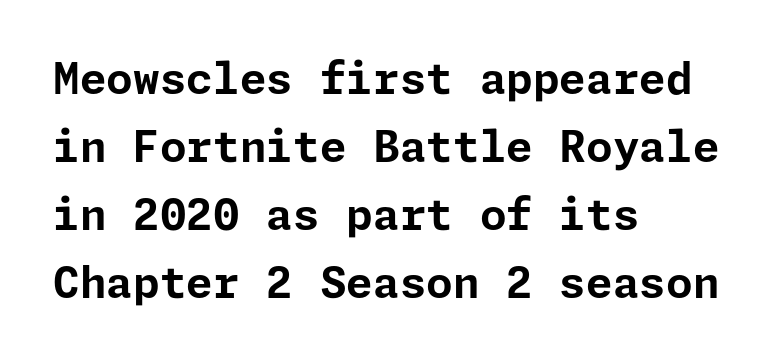
The image shows 43 px bold sans-serif type, upright; set left-aligned, normal line spacing (1.58x), normal letter spacing, not underlined; low stroke contrast and a medium x-height.
